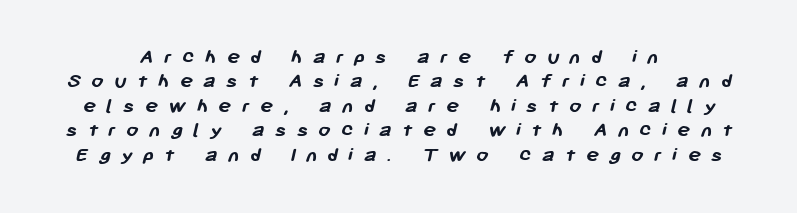
Q: Is the text bold? A: Yes.
Q: Is the text underlined? A: No.
Q: Is the spacing between letters normal or unusually wide? A: Unusually wide.
Q: Is the spacing between lines tight, normal or loose? A: Tight.
